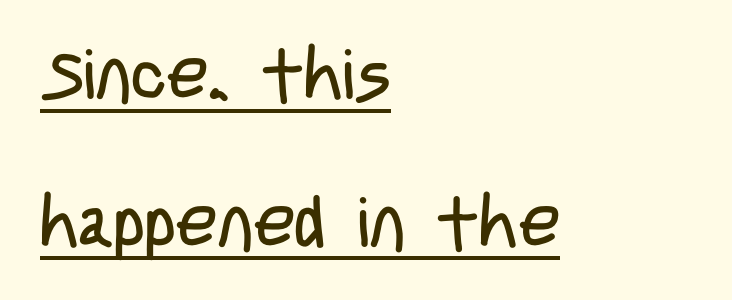
{"serif": "no", "italic": "no", "bold": "no", "weight": "regular", "width": "condensed", "stroke_contrast": "low", "x_height": "large", "monospaced": "no", "underline": "yes", "align": "left", "line_spacing": "loose", "line_spacing_ratio": 2.08, "letter_spacing": "normal", "letter_spacing_em": 0.0, "glyph_px": 71}
